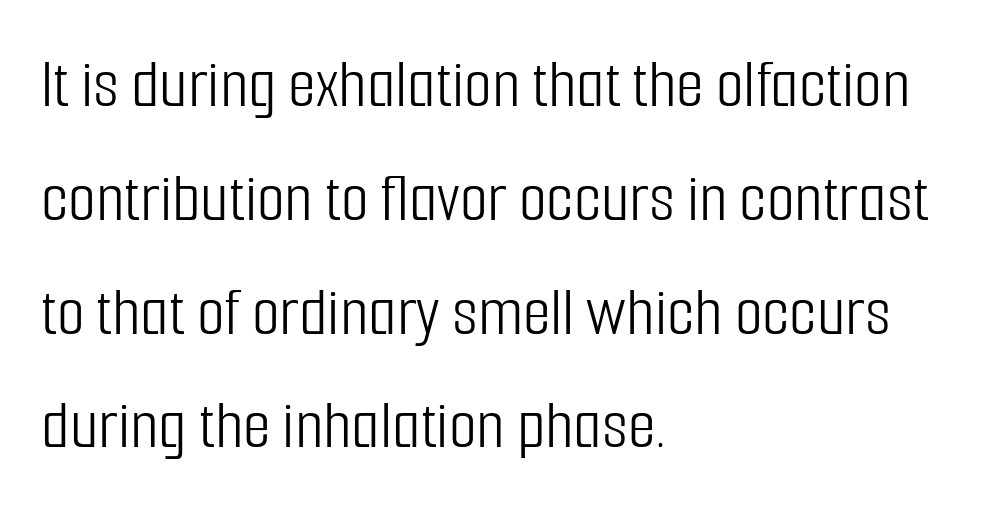
The image shows 72 px light, condensed sans-serif type, upright; set left-aligned, normal line spacing (1.58x), normal letter spacing, not underlined; low stroke contrast and a medium x-height.
